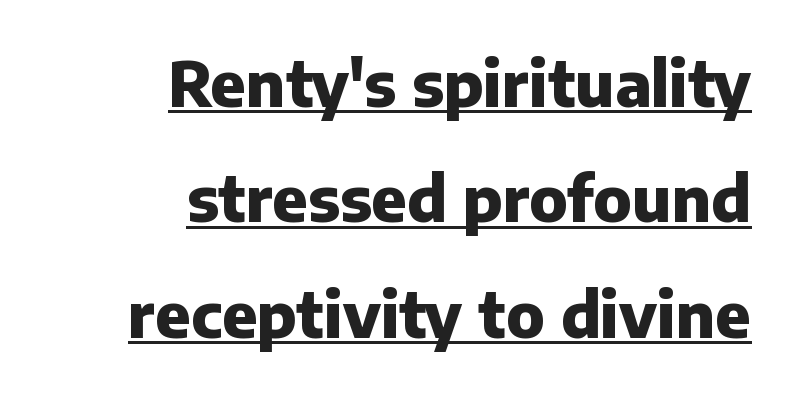
The face used here is rendered with its standard letterfit. Short and long lines alike share a common ending point at right. Every letter is thick-stroked: bold, no question. Stroke terminals: plain, sans-serif. Beneath each row of characters lies a ruled line.
